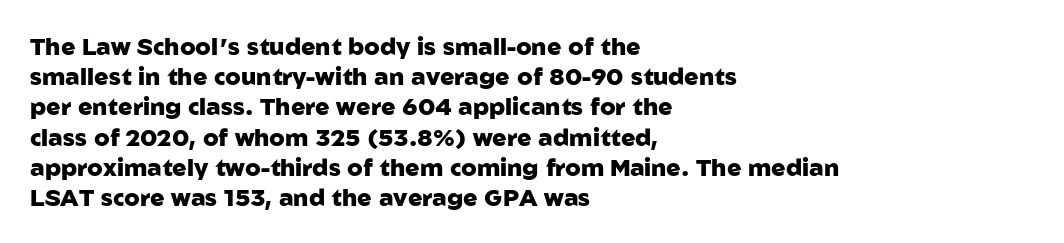
Q: Is the text bold? A: Yes.
Q: Is the text italic (slanted)? A: No, it is upright.
Q: Is the text underlined? A: No.
Q: How is the paragraph aligned? A: Left-aligned.
Q: Is the spacing between letters normal or unusually wide? A: Normal.
Q: Is the spacing between lines tight, normal or loose? A: Normal.
